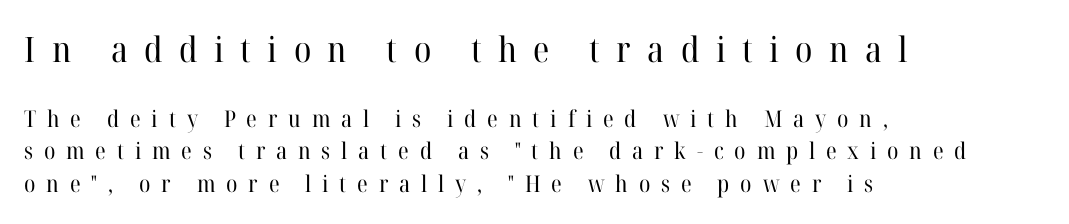
The lettering holds an erect, upright posture throughout. Here the first block reads like a headline and the second like body copy. The rendering uses natural spacing where letterforms have individual widths. Weight: regular or lighter. In terms of letterspacing, this is a distinctly airy, spread setting.
